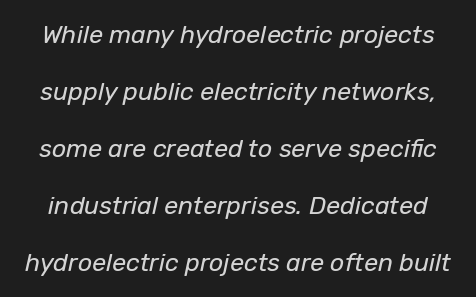
Check the space under the baseline: it is left empty. No extra ink here — the face is not bold. How are the letters spaced? Ordinarily, with no added tracking. Style check: oblique. One glance says open: line gaps are wider than usual.
